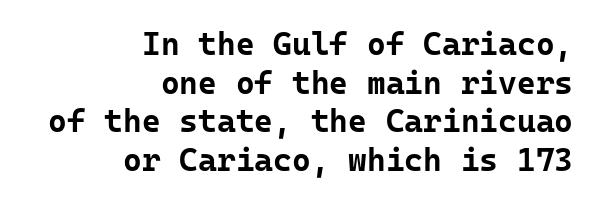
Q: Is the text bold? A: Yes.
Q: Is the text italic (slanted)? A: No, it is upright.
Q: Is the typeface a serif or a sans-serif typeface? A: Sans-serif.
Q: Is the text underlined? A: No.
Q: How is the paragraph aligned? A: Right-aligned.
Q: Is the spacing between letters normal or unusually wide? A: Normal.
Q: Width (condensed, normal, or wide)? A: Normal.
Q: Stroke contrast? A: Low.
Q: x-height? A: Medium.
Q: Monospaced? A: Yes.
